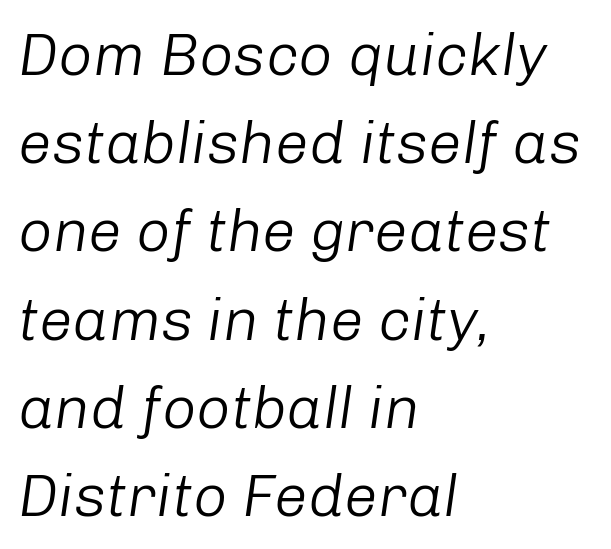
Q: Is the text bold? A: No.
Q: Is the text italic (slanted)? A: Yes, it leans right by about 8 degrees.
Q: Is the text underlined? A: No.
Q: How is the paragraph aligned? A: Left-aligned.
Q: Is the spacing between letters normal or unusually wide? A: Normal.
Q: Is the spacing between lines tight, normal or loose? A: Normal.
Q: Width (condensed, normal, or wide)? A: Normal.
Q: Stroke contrast? A: Low.
Q: x-height? A: Medium.
Q: Monospaced? A: No.
